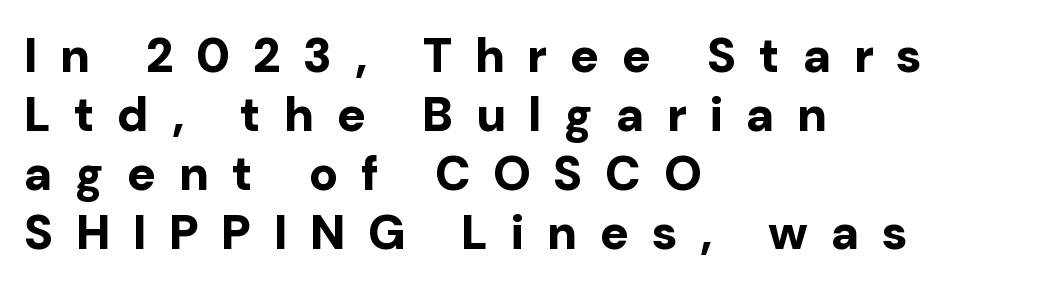
This sample is left-justified, so line endings fall wherever the words run out. Do the characters align in a grid? No, the font is proportional. Characters remain perfectly vertical along every line. Each glyph is drawn with heavy, bold strokes.
